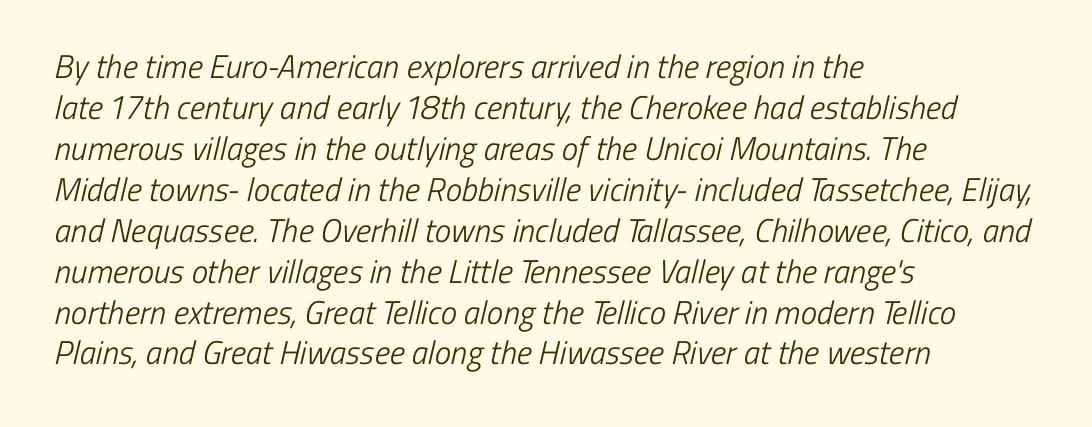
Q: Is the text bold? A: No.
Q: Is the typeface a serif or a sans-serif typeface? A: Sans-serif.
Q: Is the text underlined? A: No.
Q: How is the paragraph aligned? A: Left-aligned.
Q: Is the spacing between letters normal or unusually wide? A: Normal.
Q: Width (condensed, normal, or wide)? A: Condensed.
Q: Stroke contrast? A: Low.
Q: x-height? A: Medium.
Q: Monospaced? A: No.
